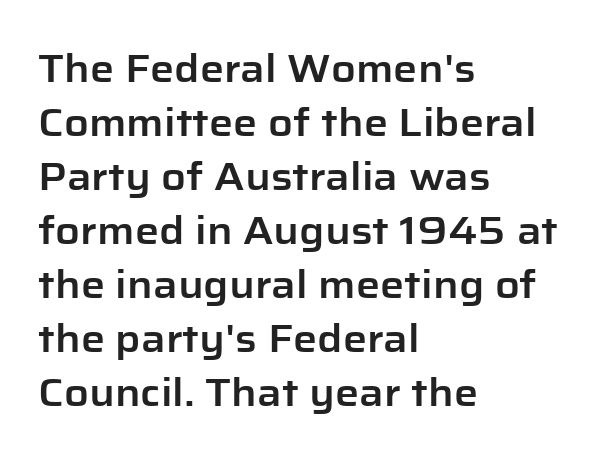
{"serif": "no", "italic": "no", "width": "normal", "stroke_contrast": "low", "x_height": "medium", "monospaced": "no", "underline": "no", "align": "left", "line_spacing": "normal", "line_spacing_ratio": 1.42, "letter_spacing": "normal", "letter_spacing_em": 0.0, "glyph_px": 38}
